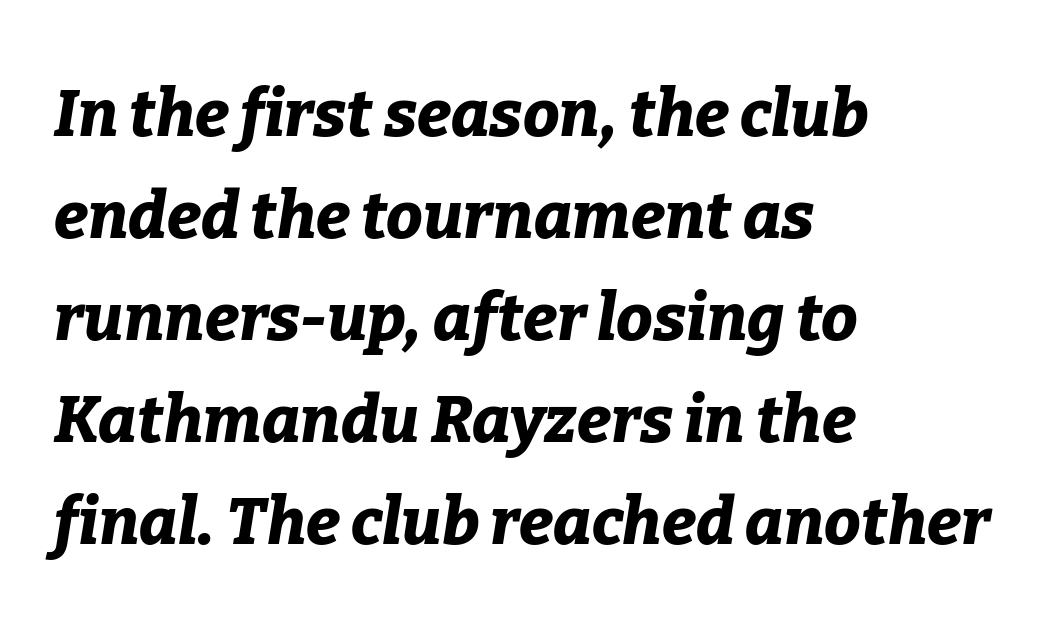
Q: Is the text bold? A: Yes.
Q: Is the text italic (slanted)? A: Yes, it leans right by about 9 degrees.
Q: Is the text underlined? A: No.
Q: How is the paragraph aligned? A: Left-aligned.
Q: Is the spacing between letters normal or unusually wide? A: Normal.
Q: Is the spacing between lines tight, normal or loose? A: Normal.
Q: Width (condensed, normal, or wide)? A: Normal.
Q: Stroke contrast? A: Low.
Q: x-height? A: Medium.
Q: Monospaced? A: No.
